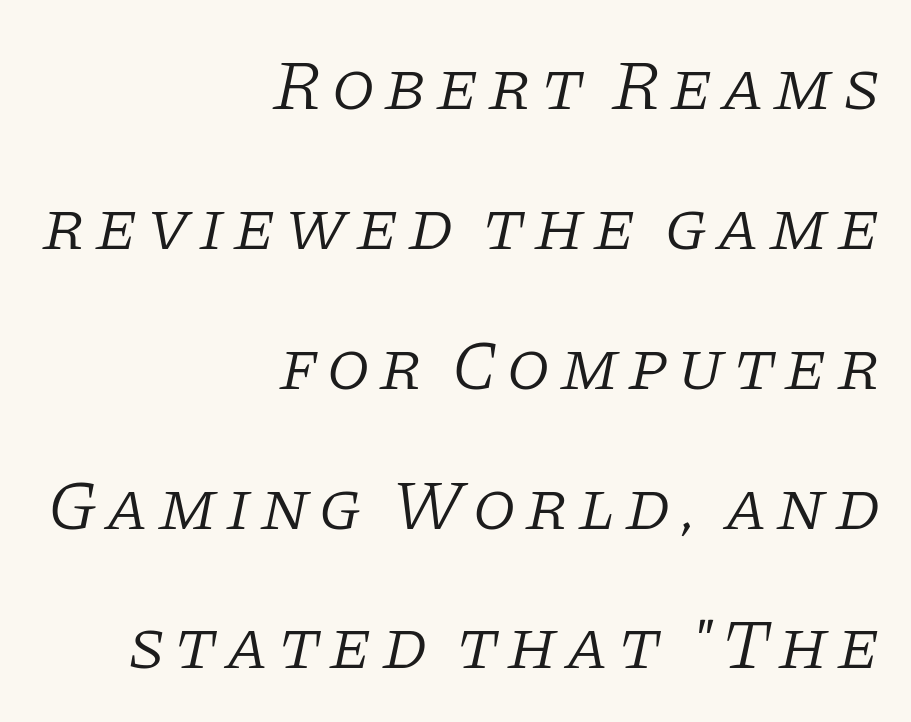
Check under the words: just untouched page. Classification — serif. This sample uses an oblique cut, with every glyph tilted off the vertical. The space between consecutive lines is lavish. Stem width sits at or under what a default text font uses.
